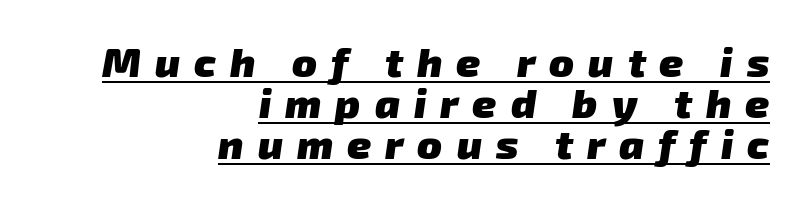
The image shows 41 px heavy sans-serif type; set right-aligned, tight line spacing (1.0x), unusually wide letter spacing (+0.34 em), underlined; low stroke contrast and a medium x-height.
